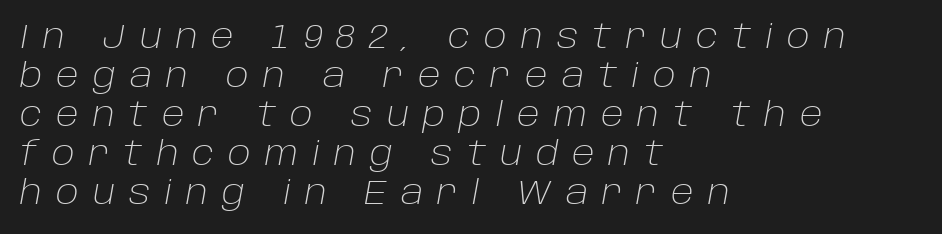
All the whitespace from short lines collects on the right. A typesetter would call this leading minimal, almost set solid. You can tell it's italic because the verticals aren't actually vertical. Unbolded letterforms with no extra heft. Each letter keeps its own natural width here, so spacing adapts to shape.
